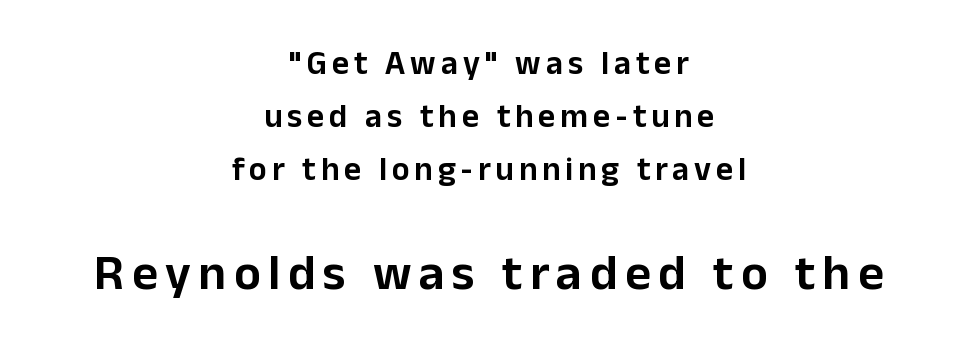
{"serif": "no", "italic": "no", "width": "normal", "stroke_contrast": "low", "x_height": "medium", "monospaced": "no", "underline": "no", "align": "center", "line_spacing": "normal", "line_spacing_ratio": 1.6, "larger_block": "second", "size_ratio": 1.52, "glyph_px": 50}
